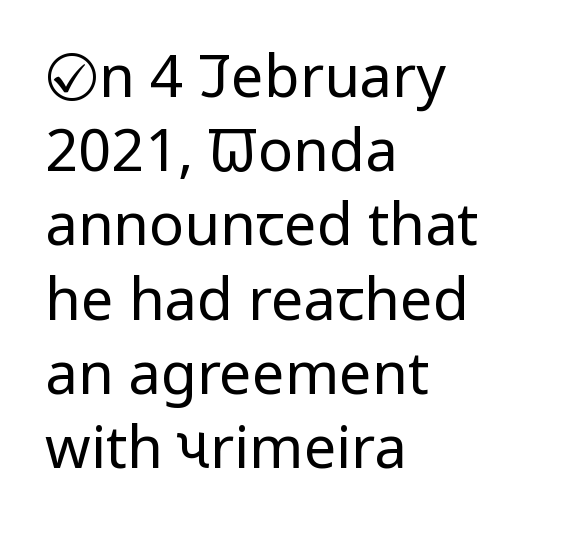
No extra ink here — the face is not bold. Baseline-to-baseline distance is the conventional proportion of letter height. If you drew a ruler down the left edge, every line would touch it. Nobody touched the tracking dial on this one.
